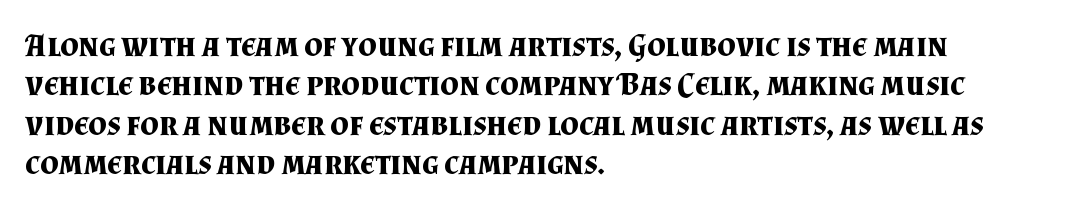
The image shows 32 px bold serif type, upright; set left-aligned, line spacing 1.23x, normal letter spacing, not underlined; medium stroke contrast and a small x-height.
